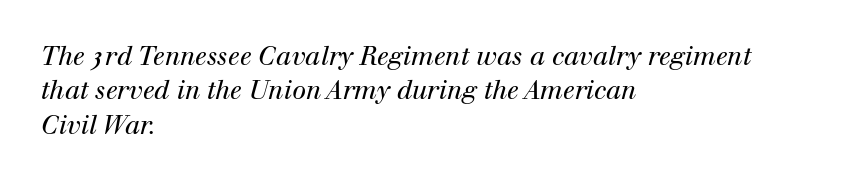
The image shows 25 px text type, italic (leaning right); set left-aligned, normal line spacing (1.38x), normal letter spacing, not underlined.
